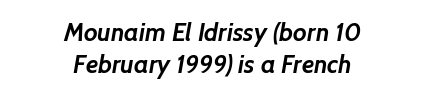
{"bold": "yes", "underline": "no", "align": "center", "line_spacing": "normal", "line_spacing_ratio": 1.27, "letter_spacing": "normal", "letter_spacing_em": 0.0, "glyph_px": 25}
